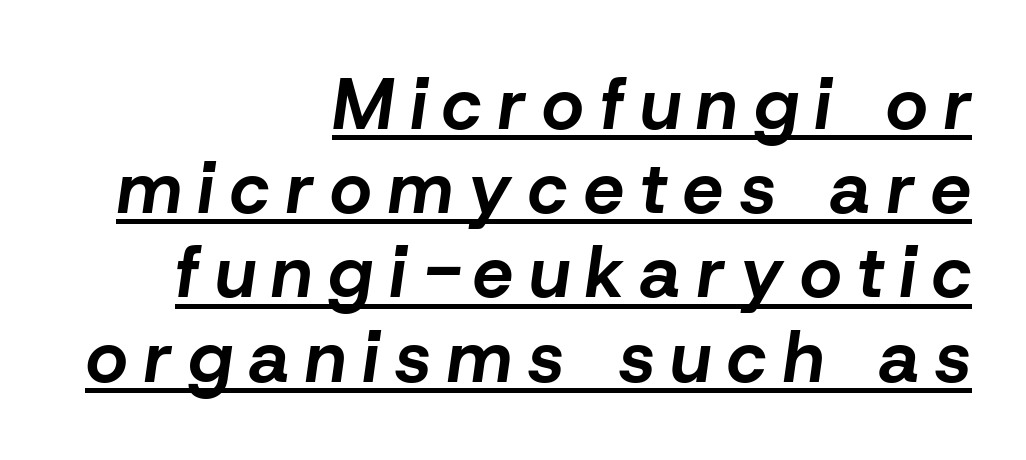
{"italic": "yes", "lean": "right", "slant_degrees": 8, "bold": "yes", "weight": "bold", "width": "normal", "stroke_contrast": "low", "x_height": "medium", "monospaced": "no", "underline": "yes", "align": "right", "line_spacing_ratio": 1.17, "letter_spacing": "wide", "letter_spacing_em": 0.23, "glyph_px": 72}
